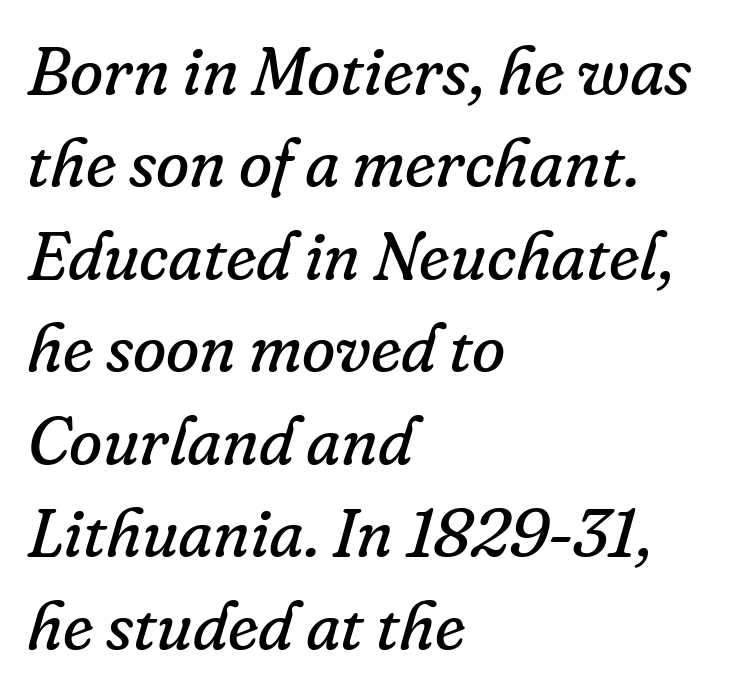
{"serif": "yes", "italic": "yes", "lean": "right", "slant_degrees": 16, "bold": "no", "weight": "regular", "width": "normal", "stroke_contrast": "low", "x_height": "small", "monospaced": "no", "underline": "no", "align": "left", "line_spacing": "normal", "line_spacing_ratio": 1.36, "letter_spacing": "normal", "letter_spacing_em": 0.0, "glyph_px": 68}
